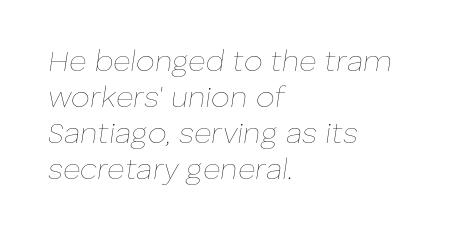
{"italic": "yes", "lean": "right", "slant_degrees": 8, "bold": "no", "weight": "thin", "width": "normal", "stroke_contrast": "low", "x_height": "medium", "monospaced": "no", "underline": "no", "align": "left", "line_spacing_ratio": 1.2, "letter_spacing": "normal", "letter_spacing_em": 0.0, "glyph_px": 30}
